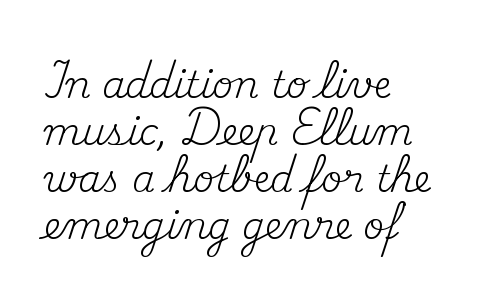
The passage is arranged the way most books set body copy — flush left. In terms of letterform style, serifs are clearly present. Letters rest on an invisible, unmarked baseline. Is the letter spacing exaggerated? No — it looks like the ordinary default.
